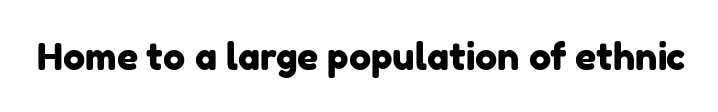
You can tell from the bare stems that sans-serif type was used. The specimen omits any rule beneath the text block's lines. Think of a printed novel: that variable character pitch is what you see here. Tracking value appears to be zero — textbook default spacing.
